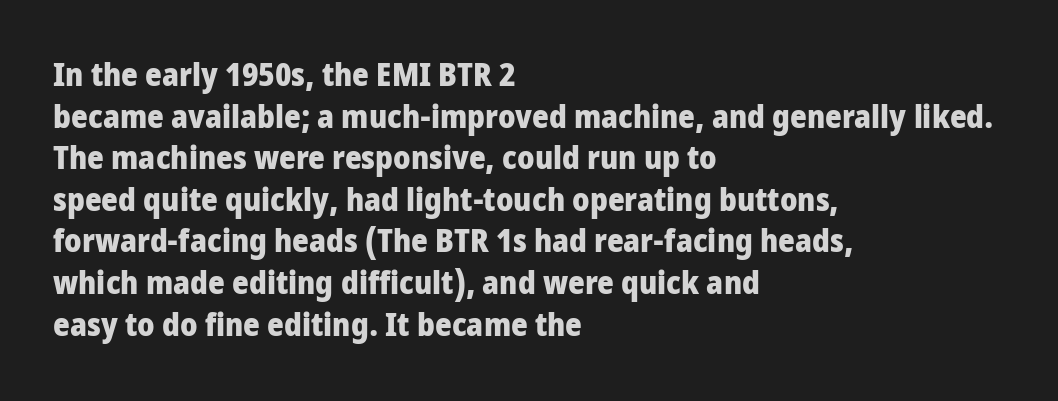
Q: Is the text bold? A: Yes.
Q: Is the text italic (slanted)? A: No, it is upright.
Q: Is the typeface a serif or a sans-serif typeface? A: Sans-serif.
Q: Is the text underlined? A: No.
Q: How is the paragraph aligned? A: Left-aligned.
Q: Is the spacing between letters normal or unusually wide? A: Normal.
Q: Is the spacing between lines tight, normal or loose? A: Normal.
Q: Width (condensed, normal, or wide)? A: Condensed.
Q: Stroke contrast? A: Low.
Q: x-height? A: Large.
Q: Monospaced? A: No.
